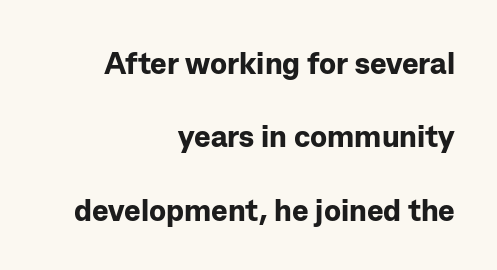
Style check: upright. Each glyph is drawn with heavy, bold strokes. A bare baseline throughout the passage. Rows of type keep a wide berth in the vertical direction.
